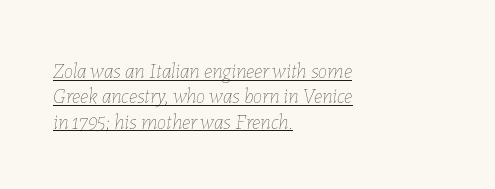
{"italic": "yes", "lean": "right", "slant_degrees": 7, "bold": "no", "underline": "yes", "align": "left", "line_spacing_ratio": 1.21, "letter_spacing": "normal", "letter_spacing_em": 0.0, "glyph_px": 21}
